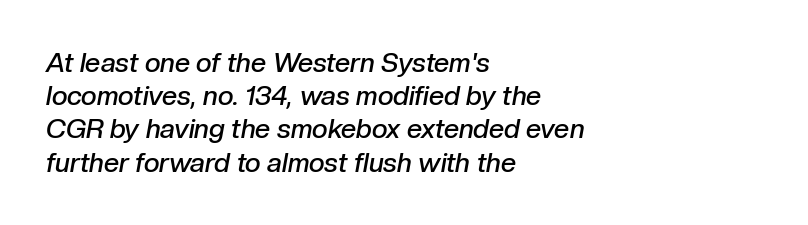
The face used here is rendered with its standard letterfit. Students, this is semibold: more ink than regular, less than bold. The paragraph has a hard left edge and a soft right edge. The space directly below the letters is spotless. Yep, that's italic — everything's leaning.
